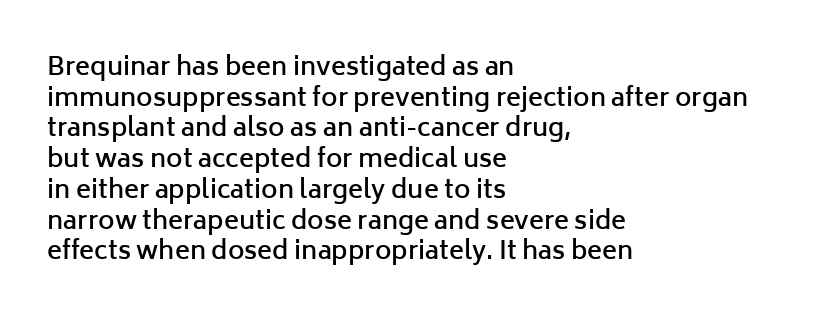
The image shows 25 px text type, upright; set left-aligned, line spacing 1.23x, normal letter spacing, not underlined.
